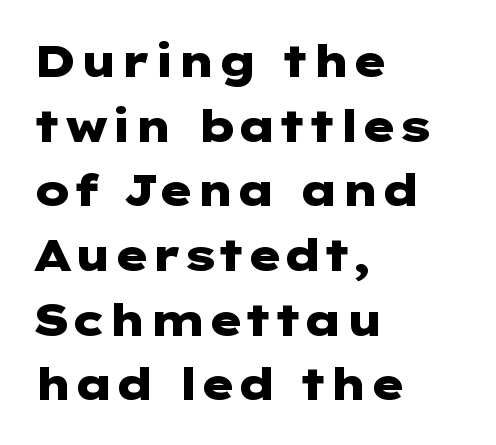
Q: Is the text bold? A: Yes.
Q: Is the text italic (slanted)? A: No, it is upright.
Q: Is the typeface a serif or a sans-serif typeface? A: Sans-serif.
Q: Is the text underlined? A: No.
Q: How is the paragraph aligned? A: Left-aligned.
Q: Is the spacing between letters normal or unusually wide? A: Normal.
Q: Is the spacing between lines tight, normal or loose? A: Normal.
Q: Width (condensed, normal, or wide)? A: Wide.
Q: Stroke contrast? A: Low.
Q: x-height? A: Medium.
